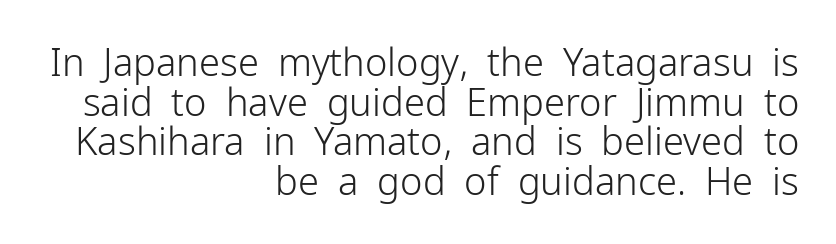
The letters sit at their default tracking, neither squeezed nor spread. Very little white space separates one row of letters from the next. These lines are composed in type without serifs. Line endings align vertically; line beginnings do not. The axis of the letterforms is exactly vertical. Is this a fixed-width face? No — the glyphs have proportional, varying widths.
